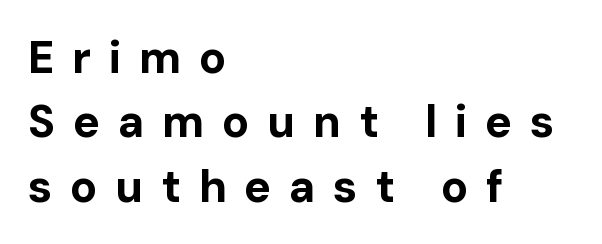
Students, note that the glyphs here are deliberately spaced far apart. The passage shown is typed in a proportional face where columns would drift. The glyphs have the mass of a bold cut. Quick note: interline space is typical. The ragged edge is on the right, which tells us the setting is flush left. Underline: absent.
